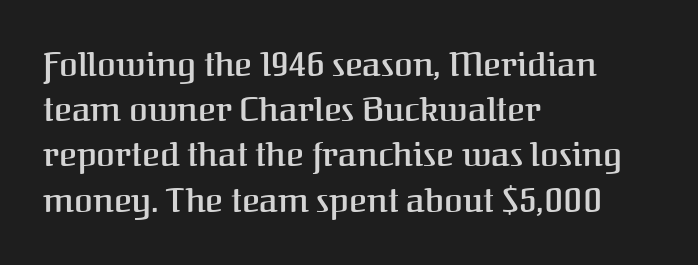
In terms of posture, this sample is upright. Caption: semibold face, moderately heavy strokes. These lines are rendered in a variable-pitch font. Glyph-to-glyph distance matches everyday printed text.
